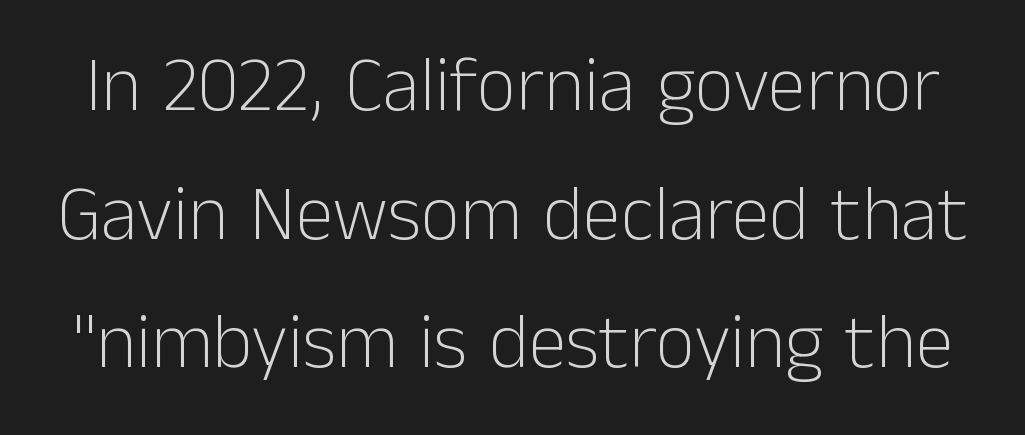
The image shows 77 px light sans-serif type, upright; set normal line spacing (1.67x), normal letter spacing, not underlined; low stroke contrast and a medium x-height.
